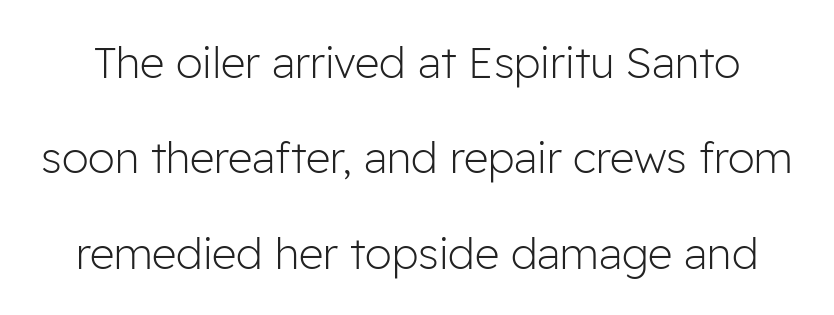
The passage shown is typed in a proportional face where columns would drift. Stroke terminals: plain, sans-serif. Has an underline been added? It has not. How are the letters spaced? Ordinarily, with no added tracking.
